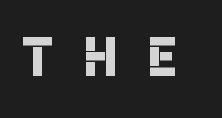
The image shows 73 px semibold, condensed sans-serif type; set unusually wide letter spacing (+0.45 em), not underlined; low stroke contrast and a large x-height.
